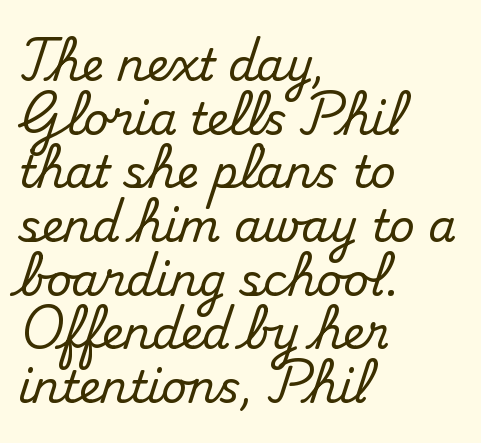
Q: Is the text italic (slanted)? A: Yes.
Q: Is the typeface a serif or a sans-serif typeface? A: Serif.
Q: Is the text underlined? A: No.
Q: How is the paragraph aligned? A: Left-aligned.
Q: Is the spacing between letters normal or unusually wide? A: Normal.
Q: Width (condensed, normal, or wide)? A: Normal.
Q: Stroke contrast? A: Medium.
Q: x-height? A: Small.
Q: Monospaced? A: No.
